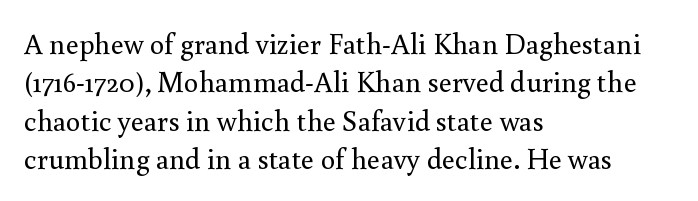
Q: Is the text bold? A: No.
Q: Is the text italic (slanted)? A: No, it is upright.
Q: Is the typeface a serif or a sans-serif typeface? A: Serif.
Q: Is the text underlined? A: No.
Q: How is the paragraph aligned? A: Left-aligned.
Q: Is the spacing between letters normal or unusually wide? A: Normal.
Q: Is the spacing between lines tight, normal or loose? A: Normal.
Q: Width (condensed, normal, or wide)? A: Normal.
Q: x-height? A: Small.
Q: Monospaced? A: No.
